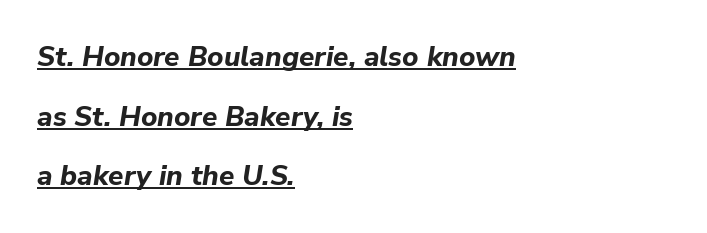
{"italic": "yes", "lean": "right", "slant_degrees": 9, "bold": "yes", "weight": "bold", "width": "normal", "stroke_contrast": "low", "x_height": "medium", "monospaced": "no", "underline": "yes", "align": "left", "line_spacing": "loose", "line_spacing_ratio": 2.13, "letter_spacing": "normal", "letter_spacing_em": 0.0, "glyph_px": 28}
